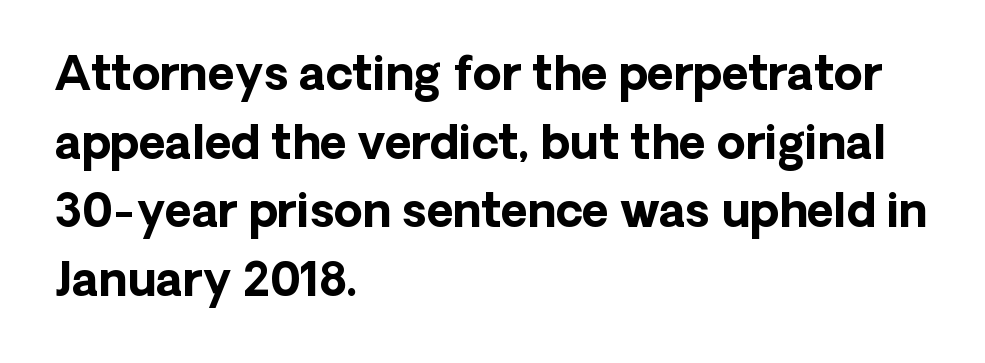
{"serif": "no", "italic": "no", "bold": "yes", "weight": "bold", "width": "normal", "stroke_contrast": "low", "x_height": "medium", "monospaced": "no", "underline": "no", "align": "left", "line_spacing": "normal", "line_spacing_ratio": 1.49, "letter_spacing": "normal", "letter_spacing_em": 0.0, "glyph_px": 46}
